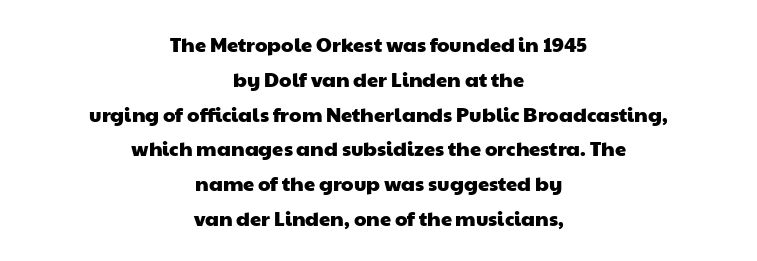
The rendering keeps characters at their native spacing. Underline: absent. Each line is balanced around a shared central axis.
